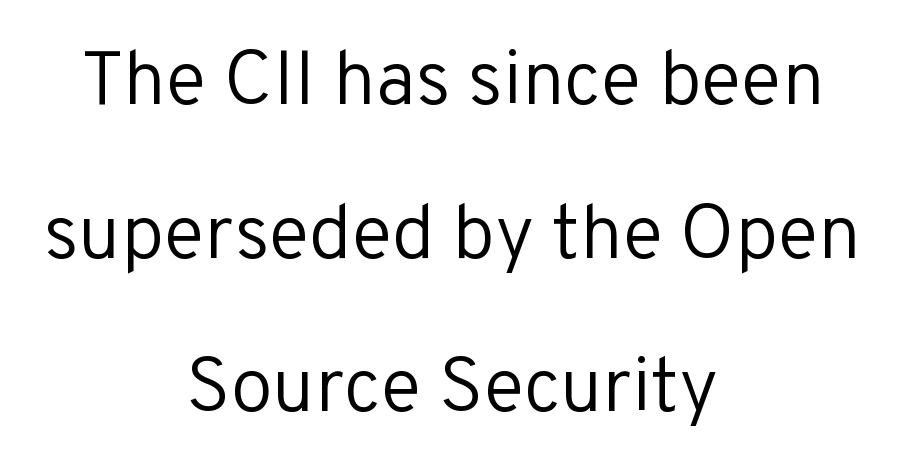
Q: Is the text bold? A: No.
Q: Is the text italic (slanted)? A: No, it is upright.
Q: Is the typeface a serif or a sans-serif typeface? A: Sans-serif.
Q: Is the text underlined? A: No.
Q: How is the paragraph aligned? A: Centered.
Q: Is the spacing between letters normal or unusually wide? A: Normal.
Q: Is the spacing between lines tight, normal or loose? A: Loose.
Q: Width (condensed, normal, or wide)? A: Normal.
Q: Stroke contrast? A: Low.
Q: x-height? A: Medium.
Q: Monospaced? A: No.
